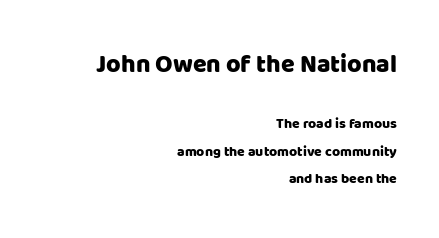
The earlier block is typeset at a bigger size than the later block. Teacher's note: observe the even right margin — that is flush-right alignment. Beneath every word, the page is bare. Inter-character spacing is left at the font's built-in metrics. You can tell it's not italic because the verticals are truly vertical. In terms of leading, this rendering errs on the spacious side.
